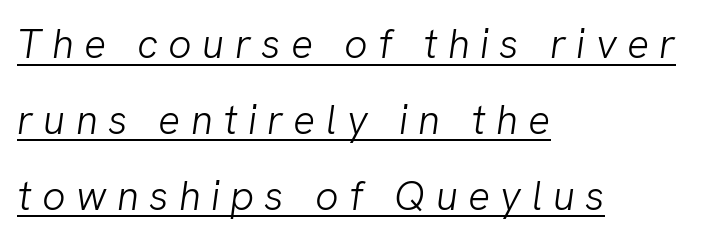
{"serif": "no", "bold": "no", "weight": "light", "width": "normal", "stroke_contrast": "low", "x_height": "medium", "monospaced": "no", "underline": "yes", "align": "left", "line_spacing_ratio": 1.85, "letter_spacing": "wide", "letter_spacing_em": 0.25, "glyph_px": 41}
